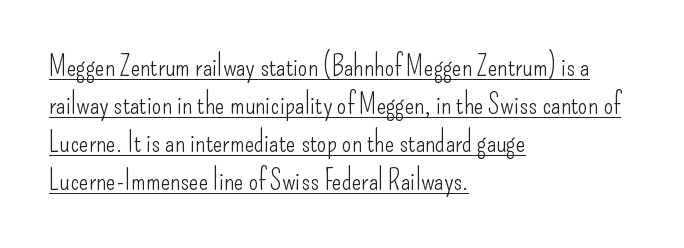
{"serif": "no", "italic": "no", "bold": "no", "weight": "light", "width": "condensed", "stroke_contrast": "low", "x_height": "small", "monospaced": "no", "underline": "yes", "align": "left", "line_spacing": "normal", "line_spacing_ratio": 1.36, "letter_spacing": "normal", "letter_spacing_em": 0.0, "glyph_px": 28}
